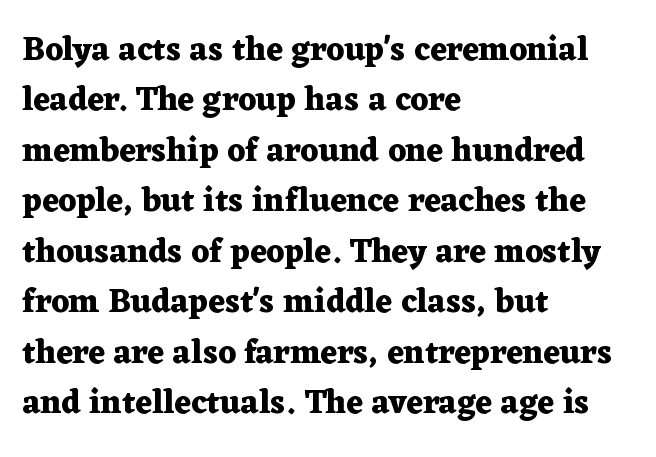
The image shows 33 px heavy, wide serif type, upright; set left-aligned, normal line spacing (1.53x), normal letter spacing, not underlined; medium stroke contrast and a medium x-height.
